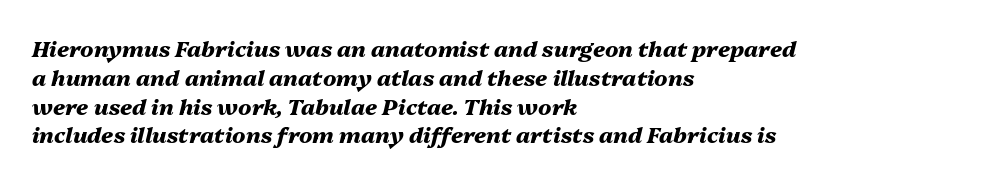
Q: Is the text bold? A: Yes.
Q: Is the text italic (slanted)? A: Yes, it leans right by about 13 degrees.
Q: Is the text underlined? A: No.
Q: How is the paragraph aligned? A: Left-aligned.
Q: Is the spacing between letters normal or unusually wide? A: Normal.
Q: Is the spacing between lines tight, normal or loose? A: Normal.
